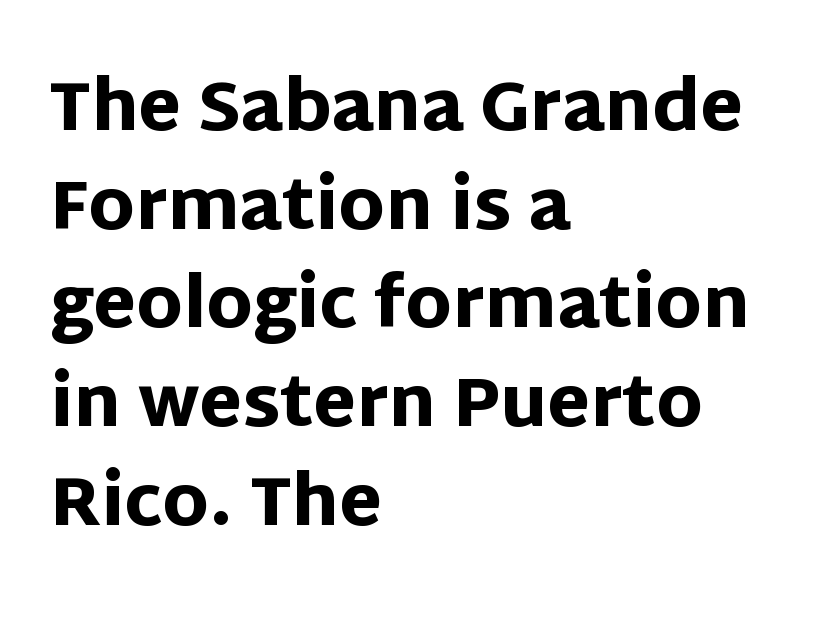
In terms of leading, this rendering sits right in the middle. The setting favours the left margin, as ordinary paragraphs usually do. These lines are composed in type without serifs. These lines are rendered in a variable-pitch font.
